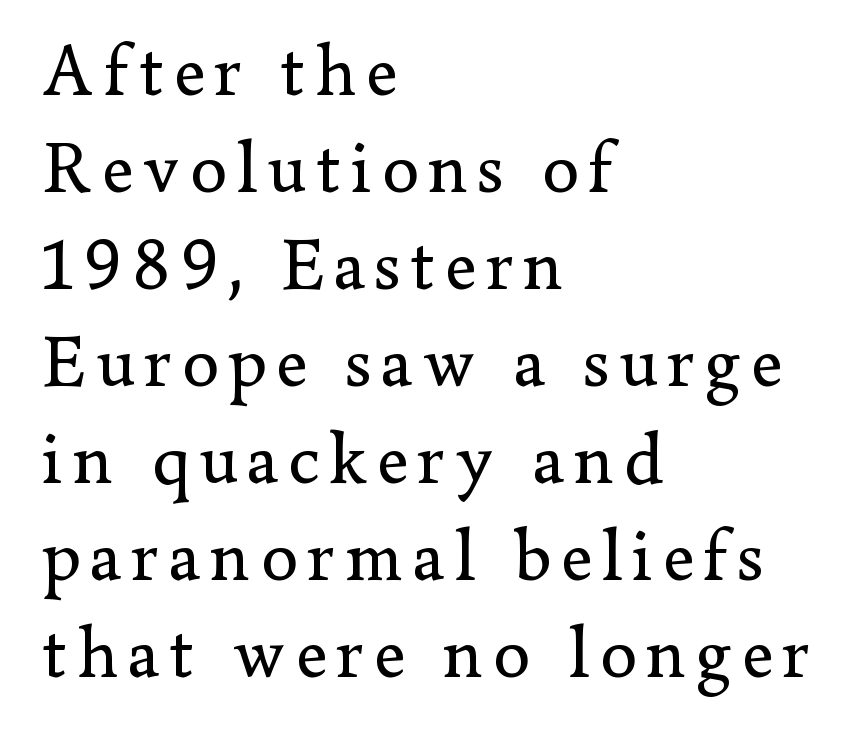
These lines are set flush left with a ragged right edge. The letters carry serifs — small finishing strokes at the ends of their stems. Nothing heavy about these letters — not bold at all. The font's upright variant was chosen for this text. The rendering uses natural spacing where letterforms have individual widths.
